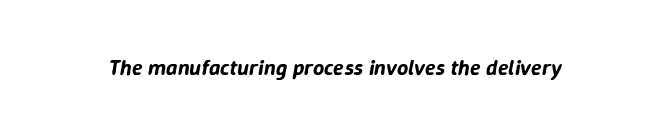
The image shows 22 px text type, italic (leaning right); set normal letter spacing, not underlined.
